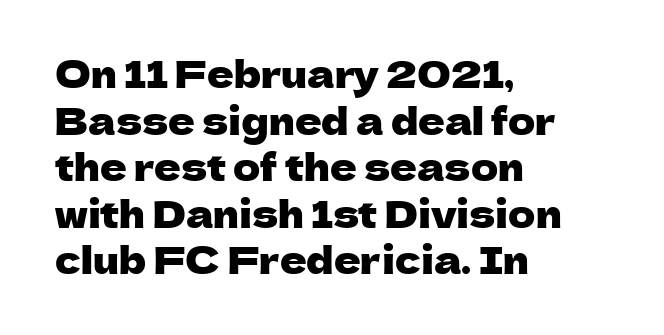
Beneath every word, the page is bare. Ordinary non-slanted type is in use. Do the characters align in a grid? No, the font is proportional. Is the letter spacing exaggerated? No — it looks like the ordinary default. The block of text has a typical density, with ordinary space between rows. Regarding serifs, this sample does without them.
